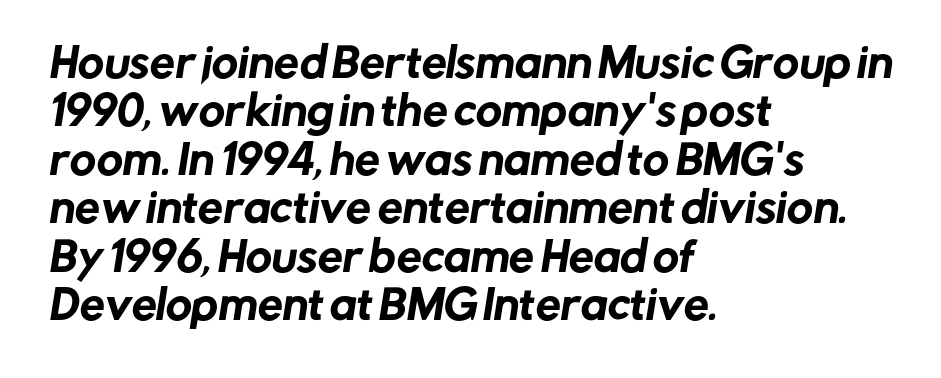
Q: Is the typeface a serif or a sans-serif typeface? A: Sans-serif.
Q: Is the text underlined? A: No.
Q: How is the paragraph aligned? A: Left-aligned.
Q: Is the spacing between letters normal or unusually wide? A: Normal.
Q: Width (condensed, normal, or wide)? A: Normal.
Q: Stroke contrast? A: Low.
Q: x-height? A: Medium.
Q: Monospaced? A: No.
